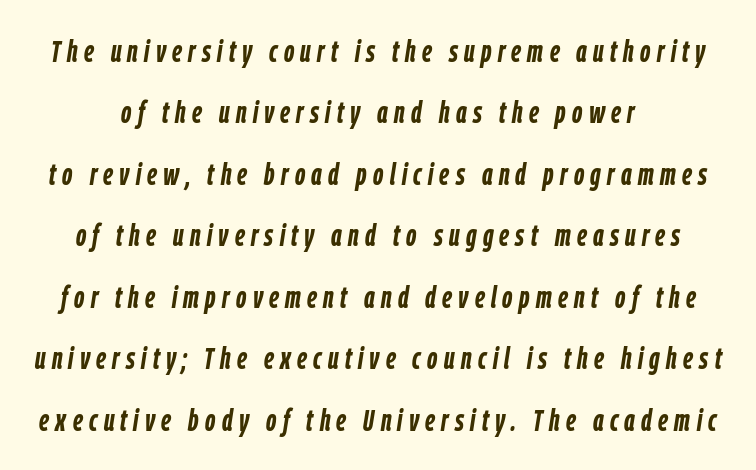
The image shows 30 px semibold, condensed type, italic (leaning right); set loose line spacing (2.05x), unusually wide letter spacing (+0.21 em), not underlined; low stroke contrast and a medium x-height.
